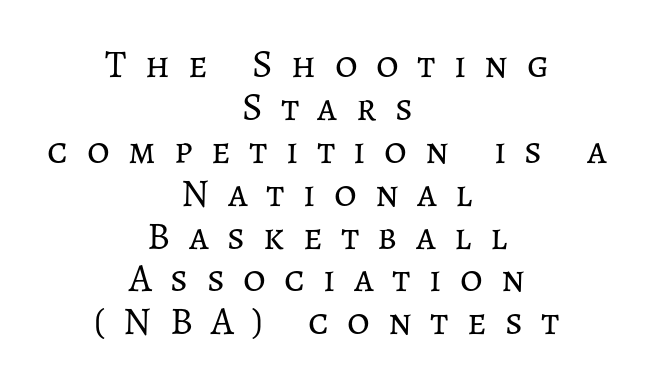
Q: Is the text bold? A: No.
Q: Is the text italic (slanted)? A: No, it is upright.
Q: Is the text underlined? A: No.
Q: How is the paragraph aligned? A: Centered.
Q: Is the spacing between letters normal or unusually wide? A: Unusually wide.
Q: Is the spacing between lines tight, normal or loose? A: Tight.
Q: Width (condensed, normal, or wide)? A: Normal.
Q: Stroke contrast? A: Low.
Q: x-height? A: Medium.
Q: Monospaced? A: No.
